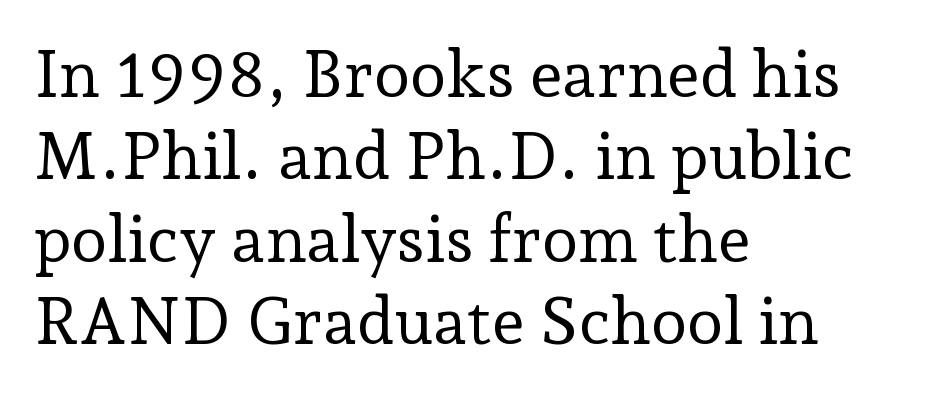
The image shows 66 px regular-weight serif type, upright; set left-aligned, normal line spacing (1.25x), normal letter spacing, not underlined; low stroke contrast and a medium x-height.
